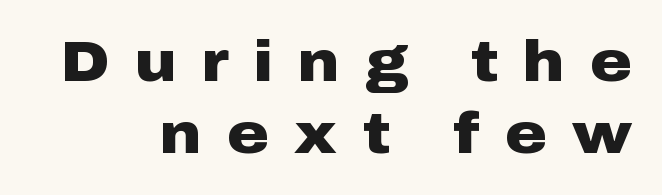
Words float on clear page, feet unadorned. Grotesque or geometric, the face here clearly has no serifs. Tracking value appears strongly positive — letters spread wide. Here the designer chose a conventional face with non-uniform glyph widths. A flush-right, rag-left setting is used for this passage.
